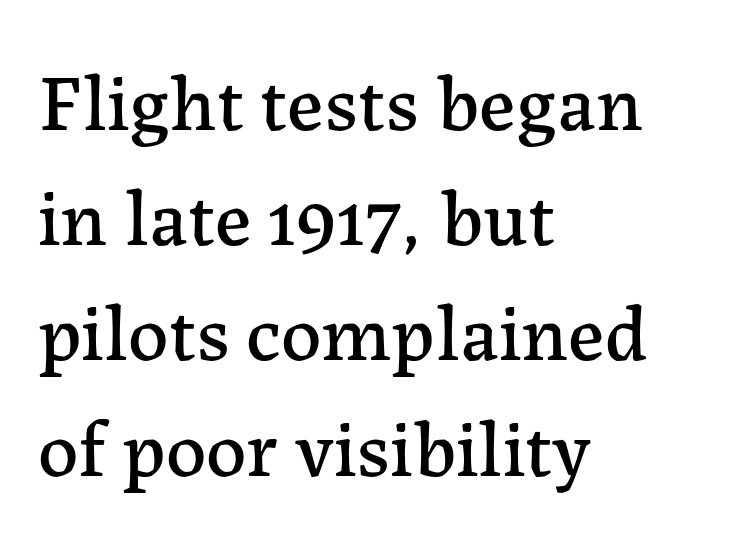
Q: Is the text italic (slanted)? A: No, it is upright.
Q: Is the typeface a serif or a sans-serif typeface? A: Serif.
Q: Is the text underlined? A: No.
Q: How is the paragraph aligned? A: Left-aligned.
Q: Is the spacing between letters normal or unusually wide? A: Normal.
Q: Is the spacing between lines tight, normal or loose? A: Normal.
Q: Width (condensed, normal, or wide)? A: Normal.
Q: Stroke contrast? A: Low.
Q: x-height? A: Medium.
Q: Monospaced? A: No.
